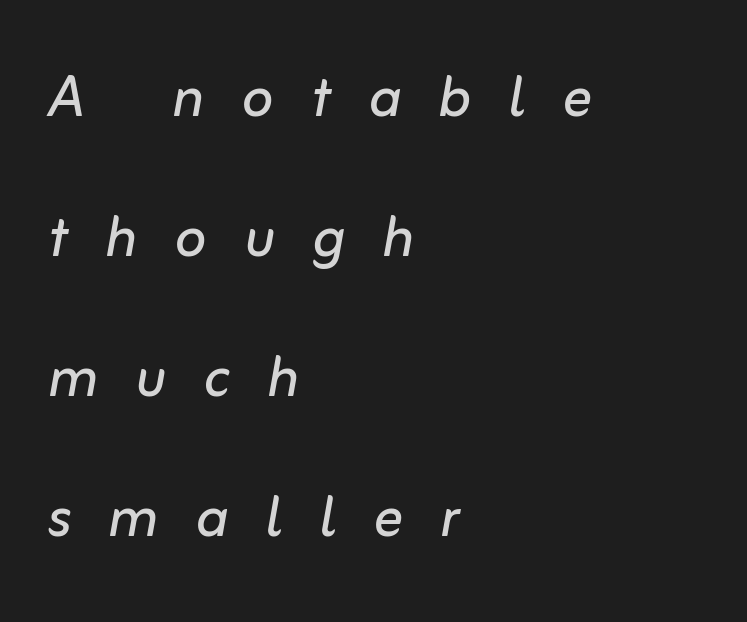
The image shows 74 px regular-weight type, italic (leaning right); set left-aligned, line spacing 1.89x, unusually wide letter spacing (+0.5 em), not underlined; low stroke contrast and a medium x-height.
